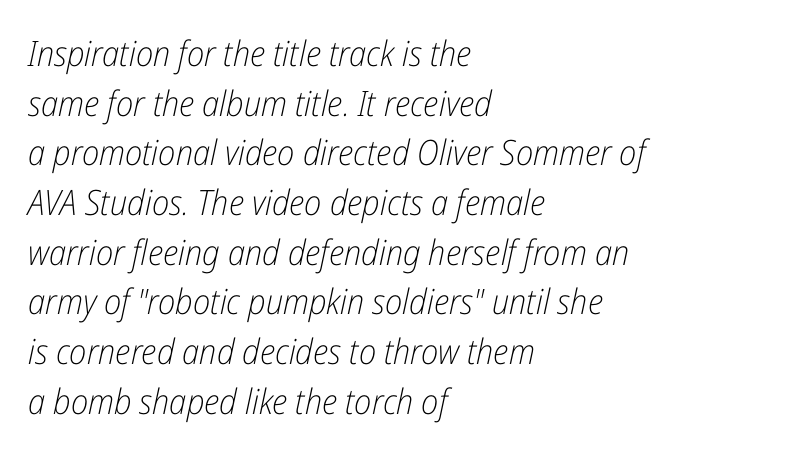
Q: Is the text bold? A: No.
Q: Is the text italic (slanted)? A: Yes, it leans right by about 12 degrees.
Q: Is the text underlined? A: No.
Q: How is the paragraph aligned? A: Left-aligned.
Q: Is the spacing between letters normal or unusually wide? A: Normal.
Q: Is the spacing between lines tight, normal or loose? A: Normal.
Q: Width (condensed, normal, or wide)? A: Condensed.
Q: Stroke contrast? A: Low.
Q: x-height? A: Medium.
Q: Monospaced? A: No.
